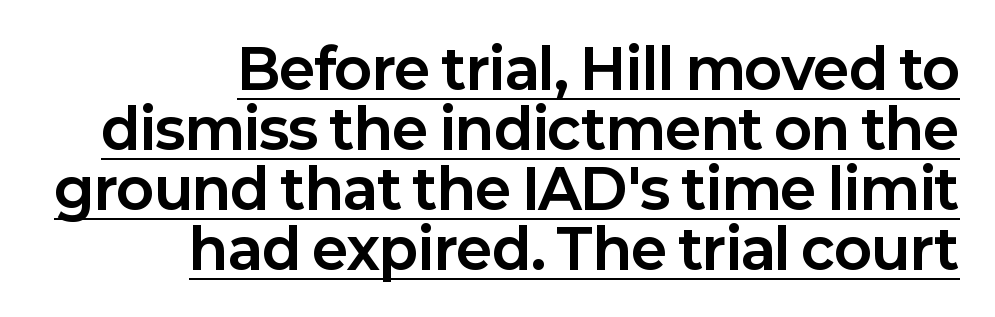
Students, observe: this is what under-led, compact text looks like. In terms of weight, the rendering is a true, heavy bold. Layout note: lines flush right. A typesetter would call this proportional, since set widths differ per character. Emphasis is given by a line drawn under the lettering. Letterform terminals end flat and unadorned throughout the passage.
